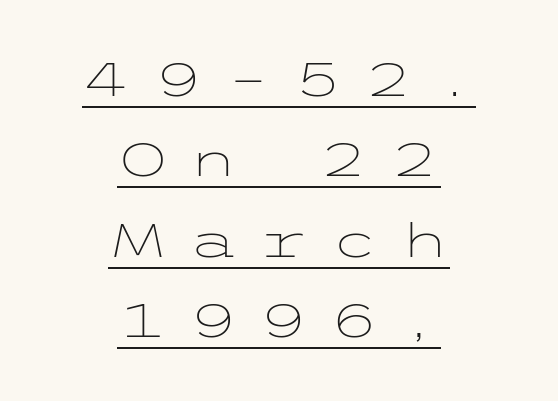
{"serif": "no", "italic": "no", "bold": "no", "weight": "light", "width": "wide", "stroke_contrast": "low", "x_height": "medium", "underline": "yes", "align": "center", "line_spacing_ratio": 1.75, "letter_spacing": "wide", "letter_spacing_em": 0.43, "glyph_px": 46}
